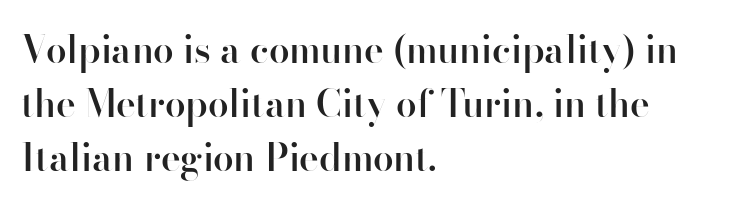
The image shows 37 px semibold sans-serif type, upright; set left-aligned, normal line spacing (1.46x), normal letter spacing, not underlined; high stroke contrast and a small x-height.
